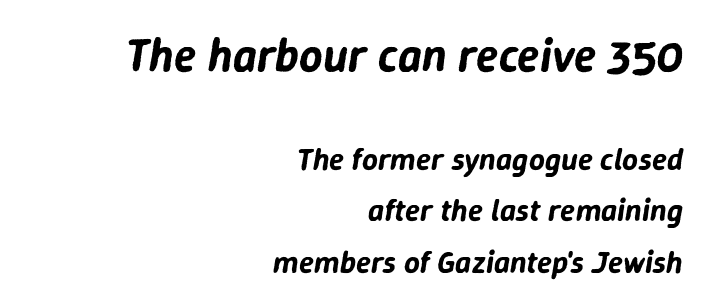
Compared with typical paragraphs, the rows here are spaced about the same. The face used here is proportionally spaced, like ordinary book or web type. A flush-right, rag-left setting is used for this passage. Caption: upper text group enlarged, lower text group reduced. Is the letter spacing exaggerated? No — it looks like the ordinary default. Every character sits at an angle, as italics do.
